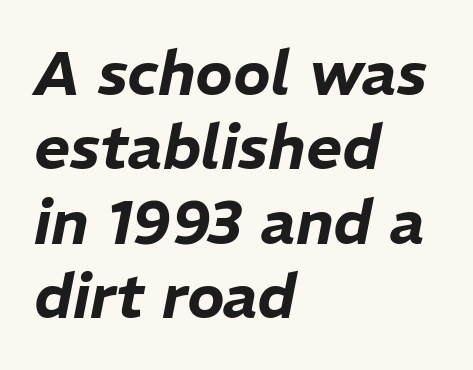
Q: Is the text italic (slanted)? A: Yes, it leans right by about 11 degrees.
Q: Is the text underlined? A: No.
Q: How is the paragraph aligned? A: Left-aligned.
Q: Is the spacing between letters normal or unusually wide? A: Normal.
Q: Width (condensed, normal, or wide)? A: Normal.
Q: Stroke contrast? A: Low.
Q: x-height? A: Medium.
Q: Monospaced? A: No.
